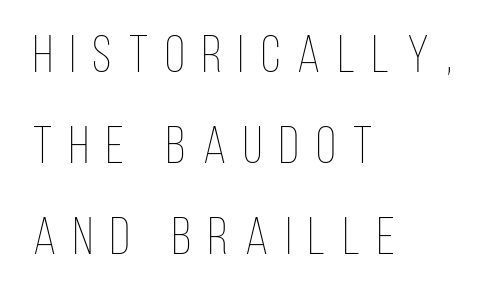
The image shows 52 px thin, condensed type, upright; set left-aligned, line spacing 1.75x, unusually wide letter spacing (+0.33 em), not underlined; low stroke contrast and a large x-height.
